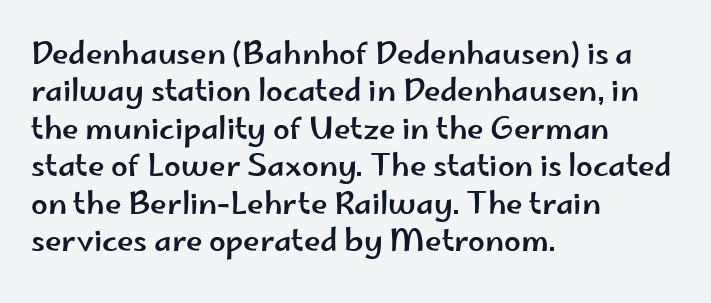
The image shows 30 px wide sans-serif type, upright; set left-aligned, normal line spacing (1.25x), normal letter spacing, not underlined; low stroke contrast and a small x-height.
